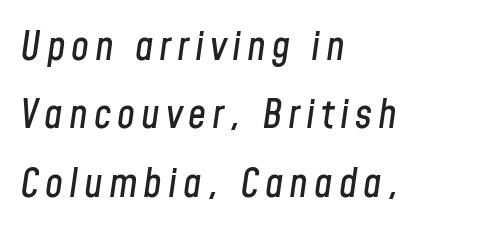
{"italic": "yes", "lean": "right", "slant_degrees": 8, "width": "condensed", "stroke_contrast": "low", "x_height": "medium", "monospaced": "no", "underline": "no", "align": "left", "line_spacing_ratio": 1.71, "glyph_px": 40}
